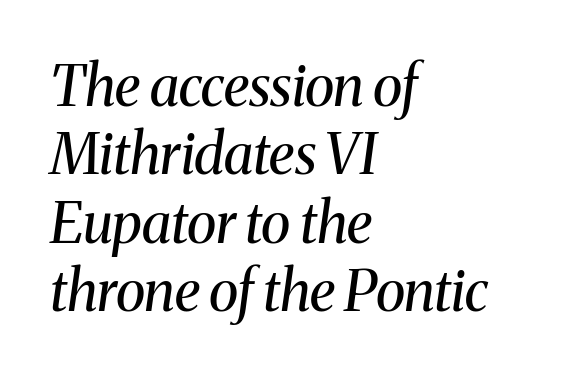
Q: Is the text bold? A: No.
Q: Is the text italic (slanted)? A: Yes, it leans right by about 8 degrees.
Q: Is the typeface a serif or a sans-serif typeface? A: Serif.
Q: Is the text underlined? A: No.
Q: How is the paragraph aligned? A: Left-aligned.
Q: Is the spacing between letters normal or unusually wide? A: Normal.
Q: Width (condensed, normal, or wide)? A: Normal.
Q: Stroke contrast? A: Medium.
Q: x-height? A: Medium.
Q: Monospaced? A: No.
